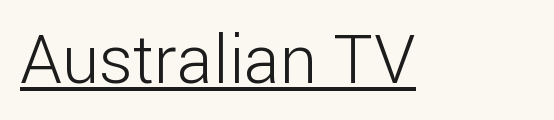
{"serif": "no", "italic": "no", "bold": "no", "weight": "light", "width": "normal", "stroke_contrast": "low", "x_height": "medium", "monospaced": "no", "underline": "yes", "letter_spacing": "normal", "letter_spacing_em": 0.0, "glyph_px": 67}
